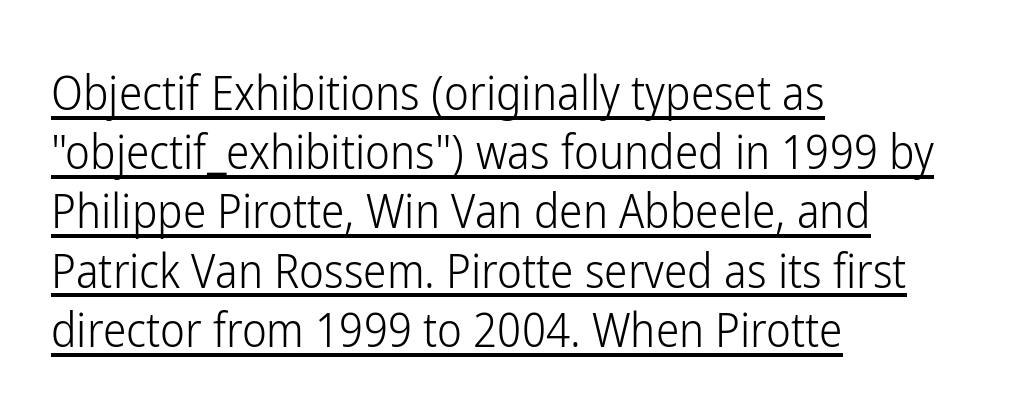
Q: Is the text bold? A: No.
Q: Is the text italic (slanted)? A: No, it is upright.
Q: Is the typeface a serif or a sans-serif typeface? A: Sans-serif.
Q: Is the text underlined? A: Yes.
Q: How is the paragraph aligned? A: Left-aligned.
Q: Is the spacing between letters normal or unusually wide? A: Normal.
Q: Is the spacing between lines tight, normal or loose? A: Normal.
Q: Width (condensed, normal, or wide)? A: Condensed.
Q: Stroke contrast? A: Low.
Q: x-height? A: Medium.
Q: Monospaced? A: No.
